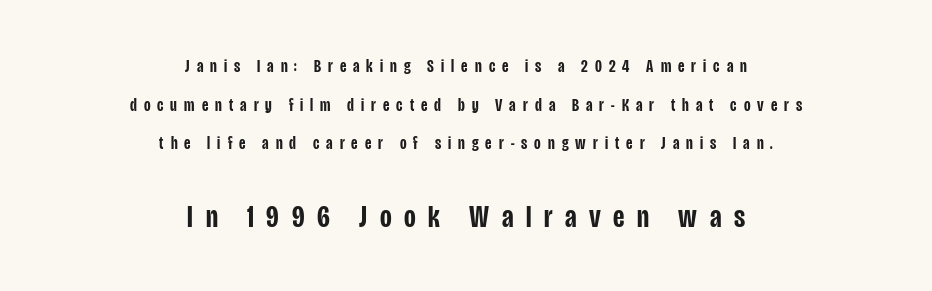
Q: Is the text bold? A: Semi-bold.
Q: Is the text italic (slanted)? A: No, it is upright.
Q: Is the typeface a serif or a sans-serif typeface? A: Sans-serif.
Q: Is the text underlined? A: No.
Q: How is the paragraph aligned? A: Centered.
Q: Is the spacing between letters normal or unusually wide? A: Unusually wide.
Q: Is the spacing between lines tight, normal or loose? A: Loose.
Q: Which block of text is set in a larger size, the first (top) or the second (bottom)? A: The second (bottom) one.
Q: Width (condensed, normal, or wide)? A: Condensed.
Q: Stroke contrast? A: Low.
Q: x-height? A: Large.
Q: Monospaced? A: No.
